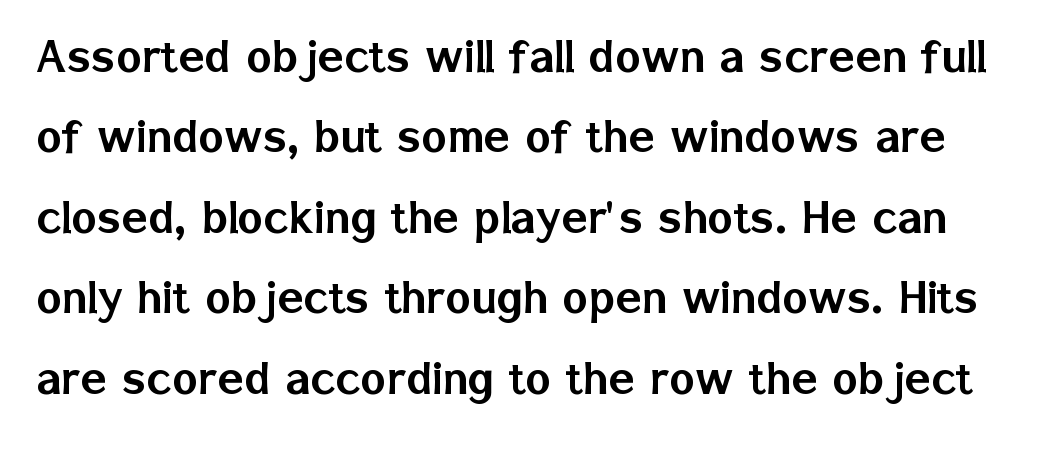
{"serif": "no", "italic": "no", "width": "normal", "stroke_contrast": "low", "x_height": "medium", "monospaced": "no", "underline": "no", "line_spacing": "normal", "line_spacing_ratio": 1.49, "letter_spacing": "normal", "letter_spacing_em": 0.0, "glyph_px": 54}
